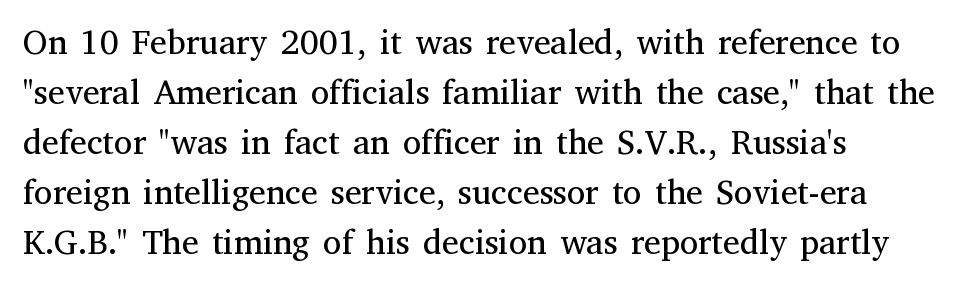
{"serif": "yes", "italic": "no", "bold": "no", "weight": "regular", "width": "normal", "stroke_contrast": "medium", "x_height": "medium", "monospaced": "no", "underline": "no", "align": "left", "line_spacing": "normal", "line_spacing_ratio": 1.47, "letter_spacing": "normal", "letter_spacing_em": 0.0, "glyph_px": 34}
